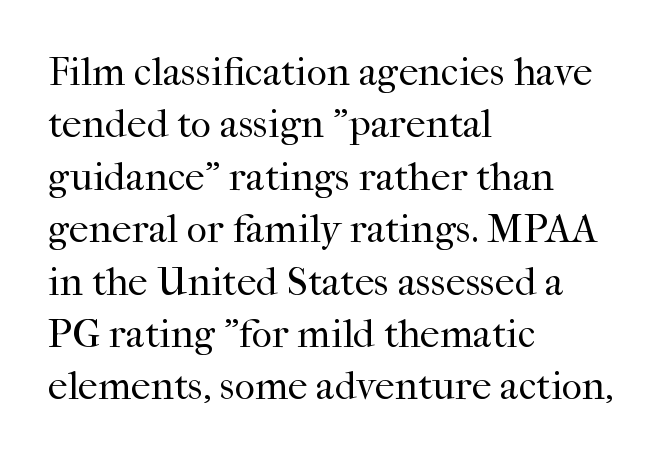
The image shows 40 px regular-weight serif type, upright; set left-aligned, normal line spacing (1.31x), normal letter spacing, not underlined; high stroke contrast and a medium x-height.
